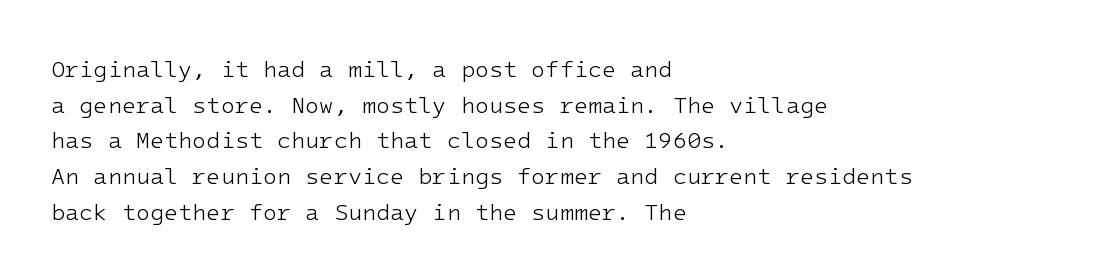
{"italic": "no", "bold": "no", "underline": "no", "align": "left", "line_spacing": "normal", "line_spacing_ratio": 1.55, "letter_spacing": "normal", "letter_spacing_em": 0.0, "glyph_px": 23}
